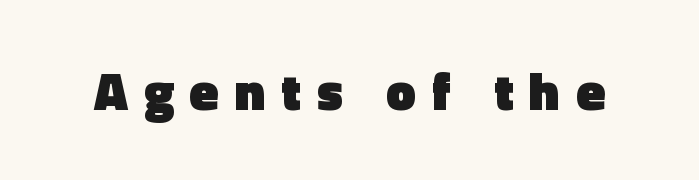
The image shows 53 px heavy sans-serif type, upright; set unusually wide letter spacing (+0.3 em), not underlined; a medium x-height.
